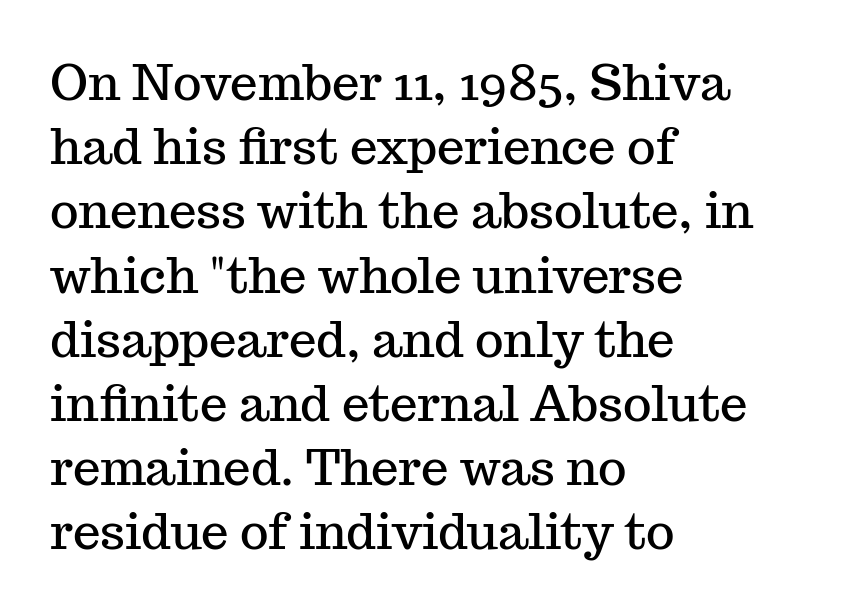
{"serif": "yes", "italic": "no", "width": "normal", "stroke_contrast": "medium", "x_height": "medium", "monospaced": "no", "underline": "no", "align": "left", "line_spacing": "normal", "line_spacing_ratio": 1.31, "letter_spacing": "normal", "letter_spacing_em": 0.0, "glyph_px": 49}
